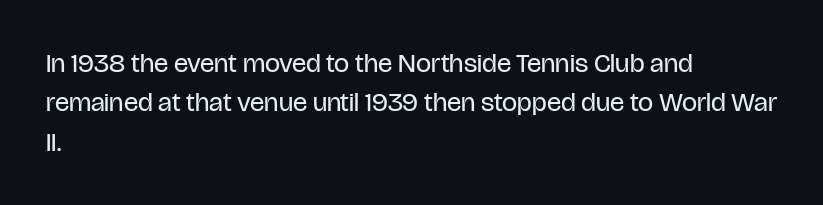
Q: Is the text bold? A: No.
Q: Is the text italic (slanted)? A: No, it is upright.
Q: Is the text underlined? A: No.
Q: How is the paragraph aligned? A: Left-aligned.
Q: Is the spacing between letters normal or unusually wide? A: Normal.
Q: Is the spacing between lines tight, normal or loose? A: Normal.
